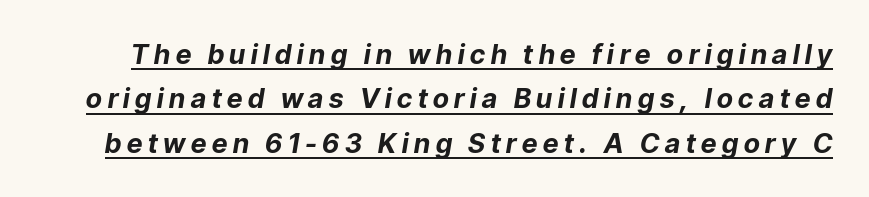
Observe the wide spacing: letters keep a clear distance from each other. Students, this is bold: see how much ink each stroke carries. The face used here has a pronounced slope to its letters. The rendering uses the underline text-decoration. Regarding leading, the lines here are spaced in the standard way.
